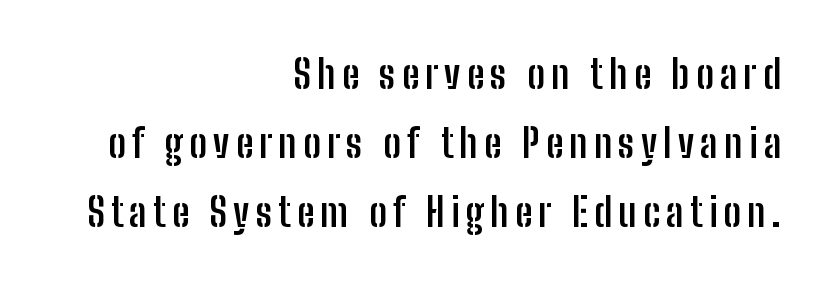
Q: Is the text bold? A: Yes.
Q: Is the text italic (slanted)? A: No, it is upright.
Q: Is the typeface a serif or a sans-serif typeface? A: Sans-serif.
Q: Is the text underlined? A: No.
Q: How is the paragraph aligned? A: Right-aligned.
Q: Width (condensed, normal, or wide)? A: Condensed.
Q: Stroke contrast? A: Low.
Q: x-height? A: Medium.
Q: Monospaced? A: No.
